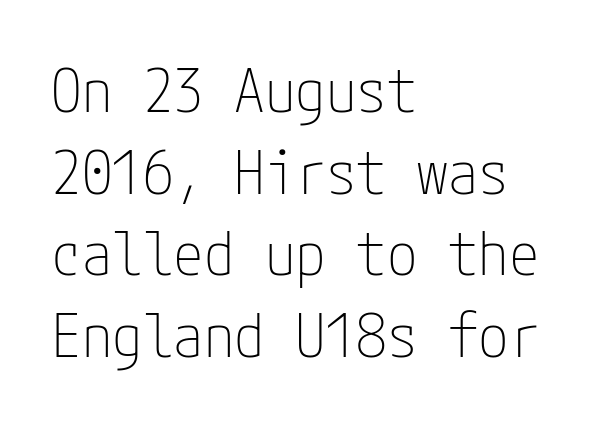
Q: Is the text bold? A: No.
Q: Is the text italic (slanted)? A: No, it is upright.
Q: Is the typeface a serif or a sans-serif typeface? A: Sans-serif.
Q: Is the text underlined? A: No.
Q: How is the paragraph aligned? A: Left-aligned.
Q: Is the spacing between letters normal or unusually wide? A: Normal.
Q: Is the spacing between lines tight, normal or loose? A: Normal.
Q: Width (condensed, normal, or wide)? A: Condensed.
Q: Stroke contrast? A: Low.
Q: x-height? A: Medium.
